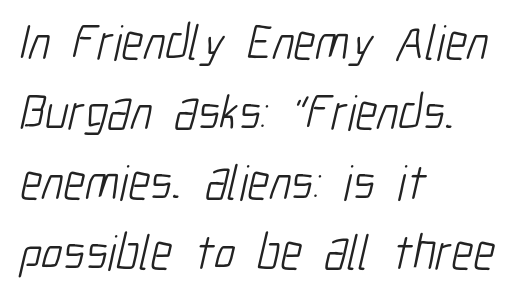
The image shows 50 px light, condensed sans-serif type; set left-aligned, normal line spacing (1.4x), normal letter spacing, not underlined; low stroke contrast and a medium x-height.
